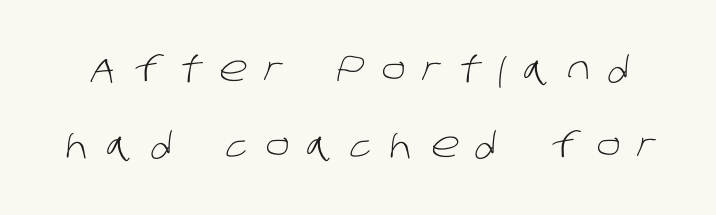
The image shows 35 px light sans-serif type; set loose line spacing (2.16x), unusually wide letter spacing (+0.5 em), not underlined; low stroke contrast and a large x-height.
